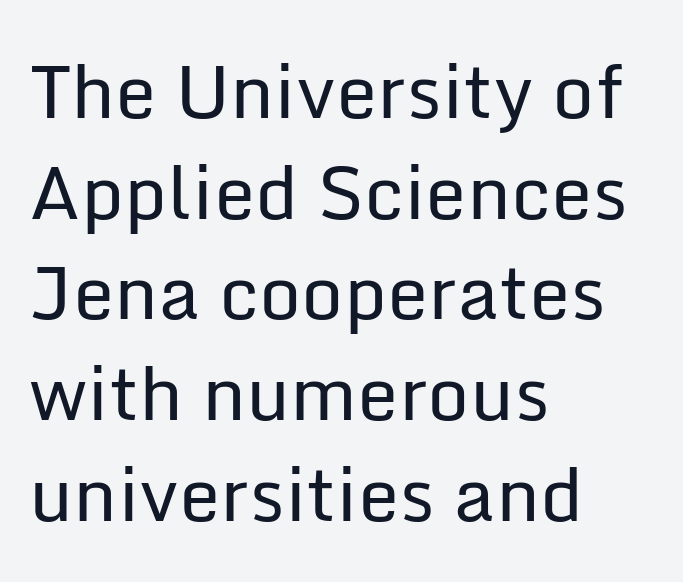
Here the designer chose a conventional face with non-uniform glyph widths. Stroke mass is kept to a normal reading level or below. The type sits square on the baseline with zero lean. Every row of glyphs begins at an identical x-position on the left. Underlining? Definitely not there. The letterforms sit shoulder to shoulder at normal distance.
